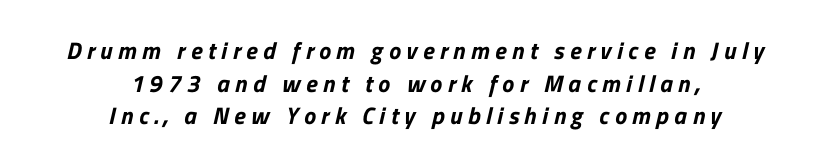
The image shows 24 px text type; set centered, normal line spacing (1.36x), unusually wide letter spacing (+0.23 em), not underlined.
